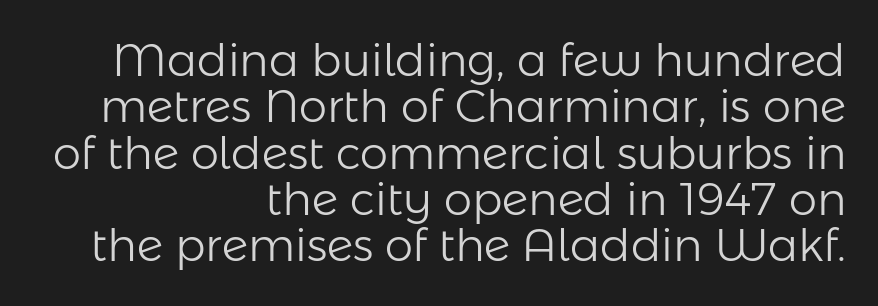
The image shows 45 px light sans-serif type, upright; set right-aligned, tight line spacing (1.03x), normal letter spacing, not underlined; low stroke contrast and a medium x-height.
